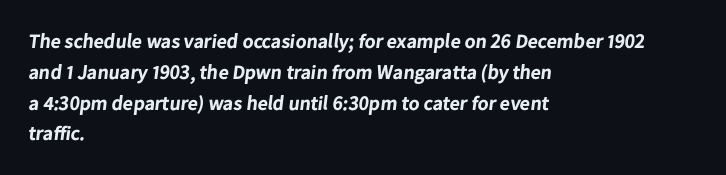
Q: Is the text bold? A: Yes.
Q: Is the text underlined? A: No.
Q: How is the paragraph aligned? A: Left-aligned.
Q: Is the spacing between letters normal or unusually wide? A: Normal.
Q: Is the spacing between lines tight, normal or loose? A: Normal.
